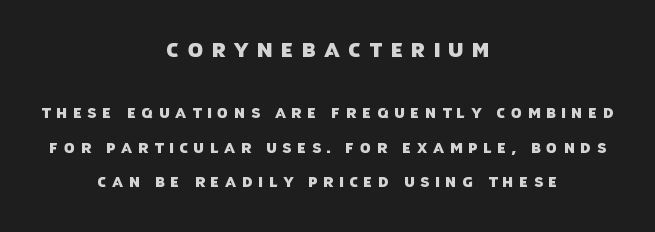
Glyph-to-glyph distance is far greater than everyday printed text. What's the leading like? Stretched, with rows far apart. Horizontal alignment here is central, giving a formal, balanced look. Letters rest on an invisible, unmarked baseline.
